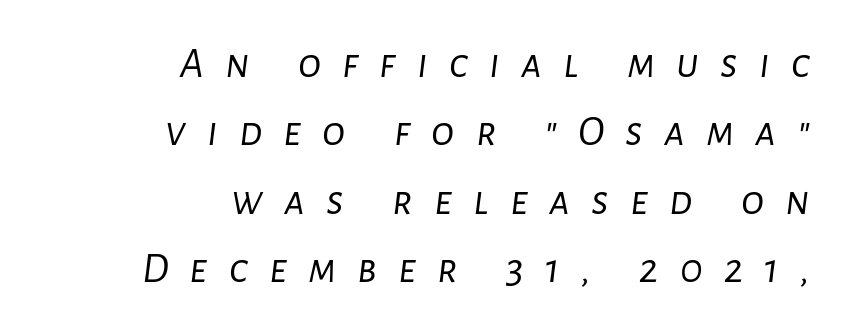
The image shows 43 px light type, italic (leaning right); set right-aligned, normal line spacing (1.59x), unusually wide letter spacing (+0.49 em), not underlined; low stroke contrast and a medium x-height.
